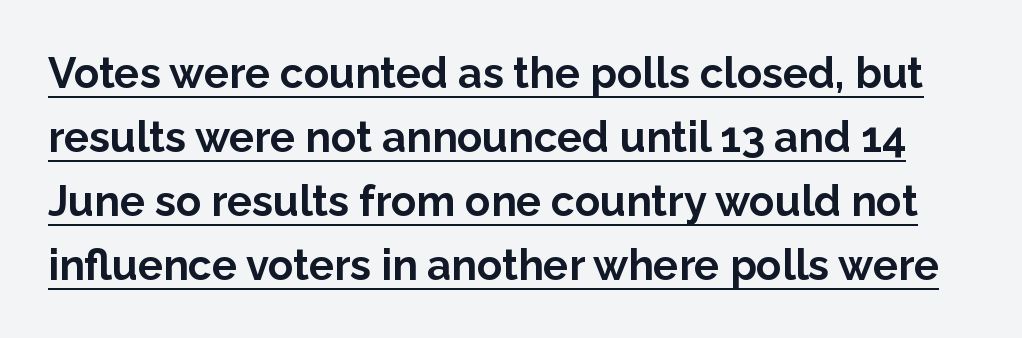
{"serif": "no", "italic": "no", "bold": "yes", "weight": "bold", "width": "normal", "stroke_contrast": "low", "x_height": "medium", "monospaced": "no", "underline": "yes", "line_spacing": "normal", "line_spacing_ratio": 1.52, "letter_spacing": "normal", "letter_spacing_em": 0.0, "glyph_px": 42}
